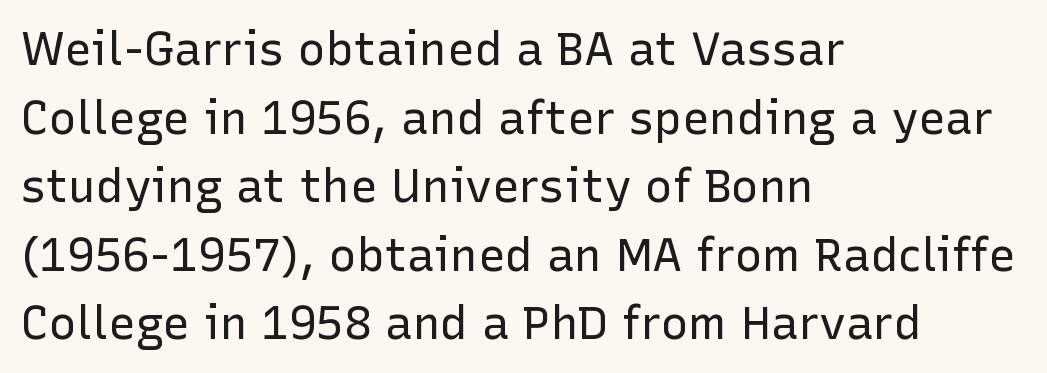
Q: Is the text bold? A: No.
Q: Is the text italic (slanted)? A: No, it is upright.
Q: Is the typeface a serif or a sans-serif typeface? A: Sans-serif.
Q: Is the text underlined? A: No.
Q: How is the paragraph aligned? A: Left-aligned.
Q: Is the spacing between letters normal or unusually wide? A: Normal.
Q: Is the spacing between lines tight, normal or loose? A: Normal.
Q: Width (condensed, normal, or wide)? A: Normal.
Q: Stroke contrast? A: Low.
Q: x-height? A: Medium.
Q: Monospaced? A: No.
